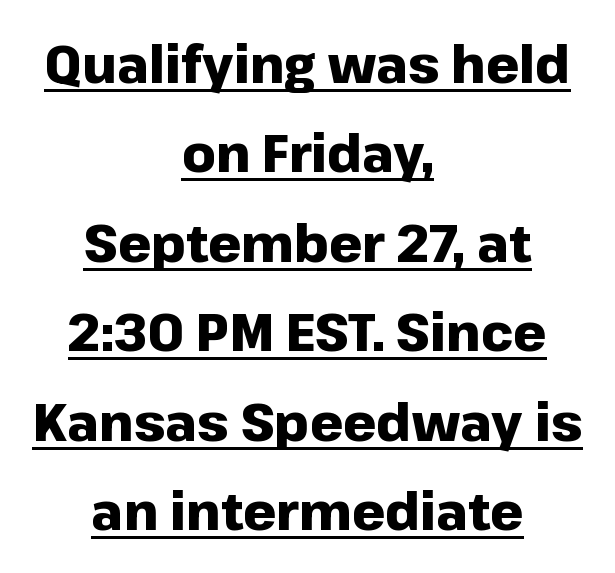
{"serif": "no", "italic": "no", "bold": "yes", "weight": "heavy", "width": "normal", "stroke_contrast": "low", "x_height": "medium", "monospaced": "no", "underline": "yes", "align": "center", "line_spacing_ratio": 1.72, "letter_spacing": "normal", "letter_spacing_em": 0.0, "glyph_px": 52}
